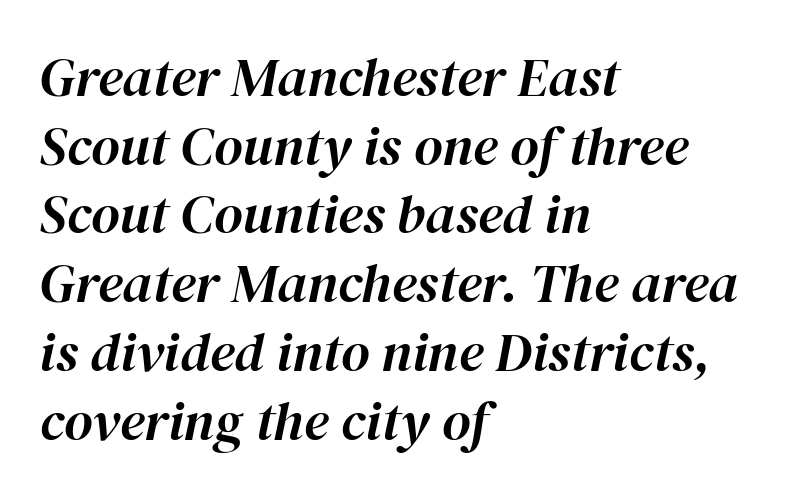
Underlining? Definitely not there. The horizontal fit of the characters is conventional and even. Which margin do the lines hug? The left one — the right edge is uneven. Regarding leading, the lines here are spaced in the standard way.
